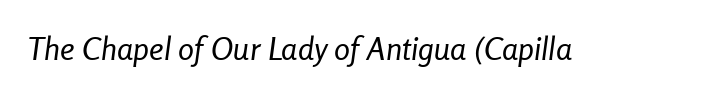
Tall strokes in this sample are angled rather than plumb. Observe the ordinary spacing: letters are neighbours, not strangers. The weight would be labelled regular, book, light, or lighter still. The passage shown is typed in a proportional face where columns would drift. Beneath every word, the page is bare.
